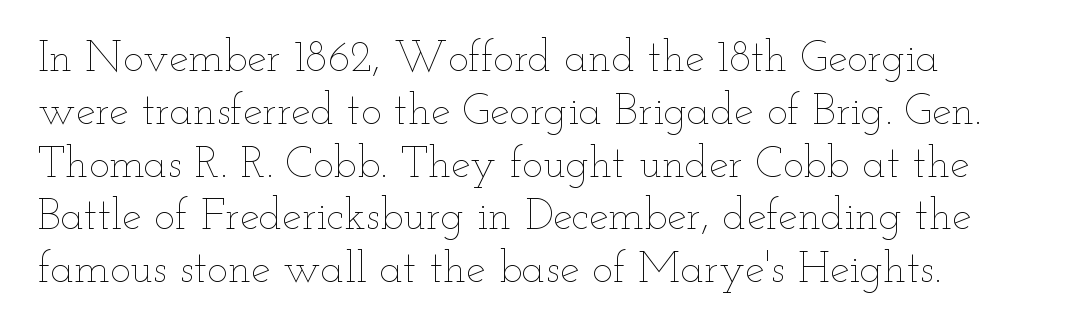
Q: Is the text bold? A: No.
Q: Is the text italic (slanted)? A: No, it is upright.
Q: Is the text underlined? A: No.
Q: How is the paragraph aligned? A: Left-aligned.
Q: Is the spacing between letters normal or unusually wide? A: Normal.
Q: Width (condensed, normal, or wide)? A: Wide.
Q: Stroke contrast? A: Low.
Q: x-height? A: Small.
Q: Monospaced? A: No.
